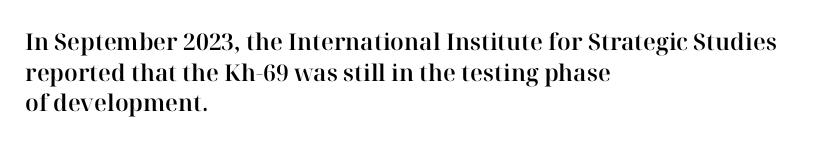
Q: Is the text italic (slanted)? A: No, it is upright.
Q: Is the text underlined? A: No.
Q: How is the paragraph aligned? A: Left-aligned.
Q: Is the spacing between letters normal or unusually wide? A: Normal.
Q: Is the spacing between lines tight, normal or loose? A: Normal.
